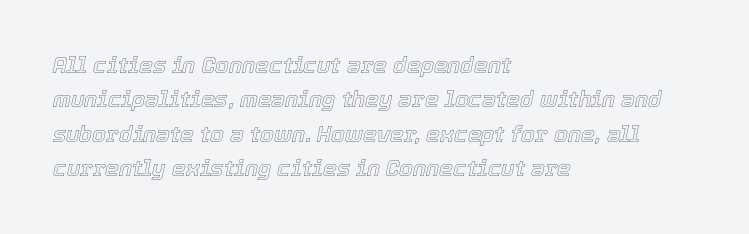
Q: Is the text italic (slanted)? A: Yes, it leans right by about 12 degrees.
Q: Is the text underlined? A: No.
Q: How is the paragraph aligned? A: Left-aligned.
Q: Is the spacing between letters normal or unusually wide? A: Normal.
Q: Is the spacing between lines tight, normal or loose? A: Normal.
